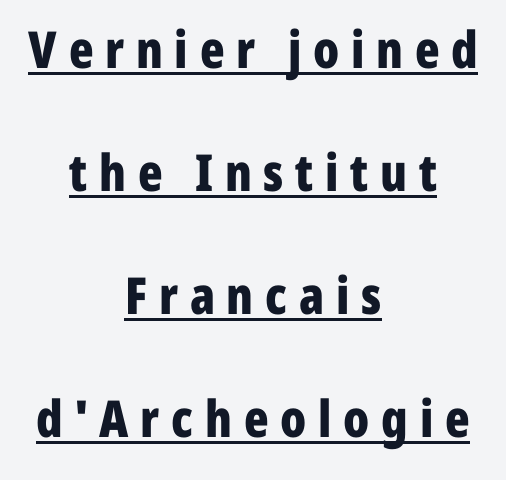
The image shows 51 px bold, condensed sans-serif type, upright; set centered, loose line spacing (2.41x), unusually wide letter spacing (+0.23 em), underlined; low stroke contrast and a medium x-height.
